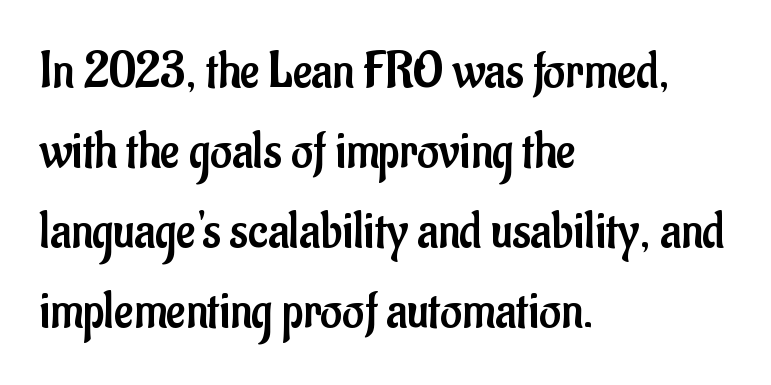
These lines were composed using upright roman letters. The face used here is proportionally spaced, like ordinary book or web type. Characters follow at the spacing the type designer built in. How would I describe the line gaps? Plain and ordinary. Leftover space on each line is placed entirely after the last word.
